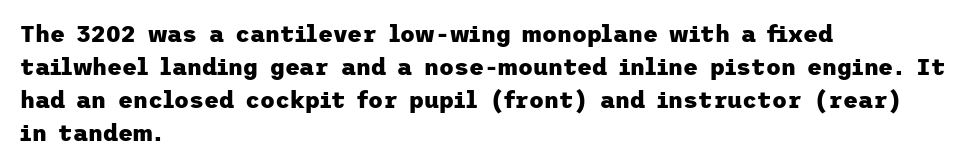
This sample keeps an unexceptional amount of space between lines. Strokes here are thick enough to call this a true bold. A student would call this left alignment; a typographer would say flush left, rag right. You can tell it's not italic because the verticals are truly vertical.
